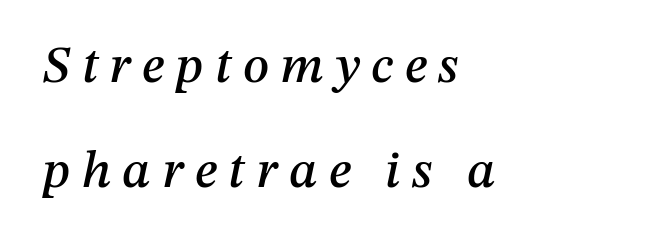
The image shows 52 px text type, italic (leaning right); set left-aligned, loose line spacing (2.02x), unusually wide letter spacing (+0.22 em), not underlined; medium stroke contrast and a medium x-height.
